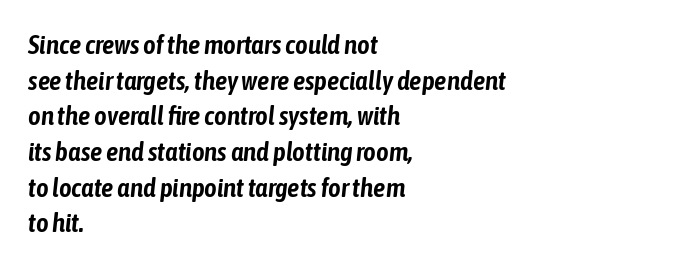
{"italic": "yes", "lean": "right", "slant_degrees": 6, "underline": "no", "align": "left", "line_spacing": "normal", "line_spacing_ratio": 1.32, "letter_spacing": "normal", "letter_spacing_em": 0.0, "glyph_px": 27}
